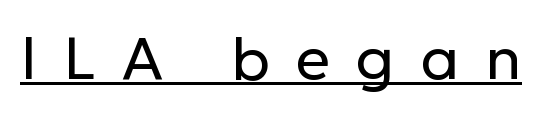
The image shows 60 px regular-weight sans-serif type, upright; set unusually wide letter spacing (+0.44 em), underlined; low stroke contrast and a medium x-height.
